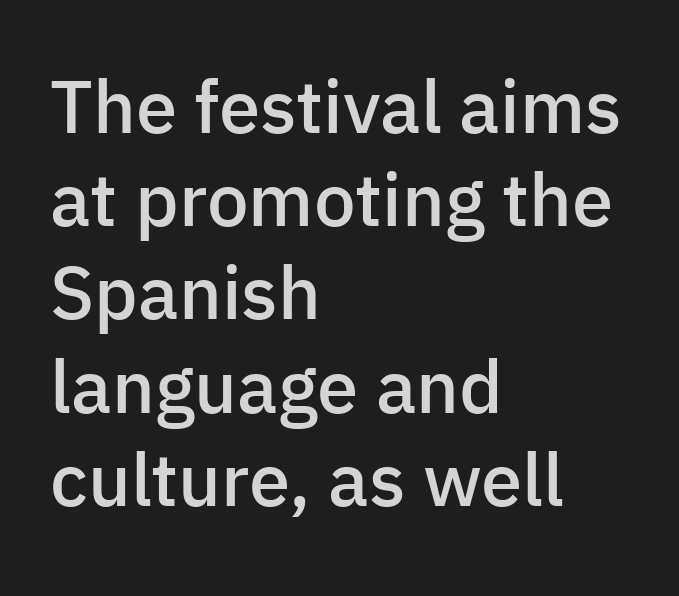
Q: Is the text bold? A: Semi-bold.
Q: Is the text italic (slanted)? A: No, it is upright.
Q: Is the typeface a serif or a sans-serif typeface? A: Sans-serif.
Q: Is the text underlined? A: No.
Q: How is the paragraph aligned? A: Left-aligned.
Q: Is the spacing between letters normal or unusually wide? A: Normal.
Q: Is the spacing between lines tight, normal or loose? A: Normal.
Q: Width (condensed, normal, or wide)? A: Normal.
Q: Stroke contrast? A: Low.
Q: x-height? A: Medium.
Q: Monospaced? A: No.
